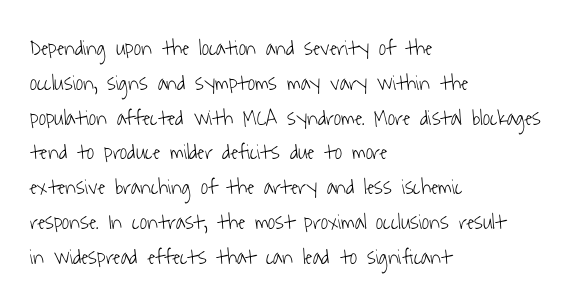
Q: Is the text bold? A: No.
Q: Is the text underlined? A: No.
Q: How is the paragraph aligned? A: Left-aligned.
Q: Is the spacing between letters normal or unusually wide? A: Normal.
Q: Is the spacing between lines tight, normal or loose? A: Normal.
